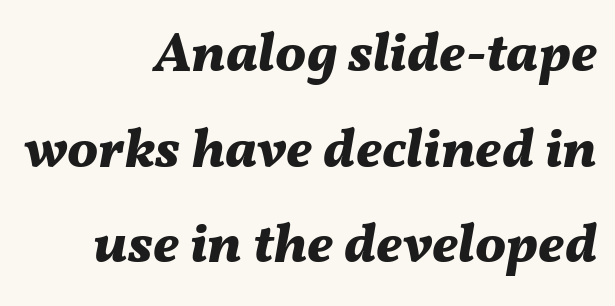
{"italic": "yes", "lean": "right", "slant_degrees": 11, "bold": "yes", "weight": "bold", "width": "normal", "stroke_contrast": "medium", "x_height": "medium", "monospaced": "no", "underline": "no", "align": "right", "line_spacing_ratio": 1.74, "letter_spacing": "normal", "letter_spacing_em": 0.0, "glyph_px": 55}
